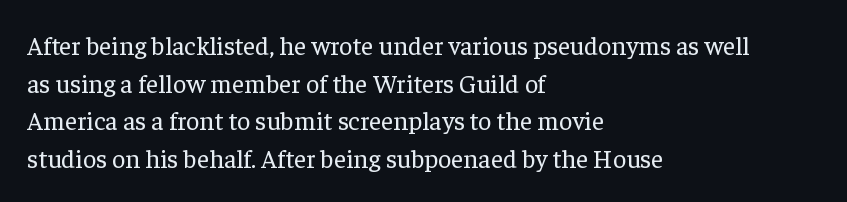
The image shows 26 px text type, upright; set left-aligned, normal line spacing (1.45x), normal letter spacing, not underlined.
